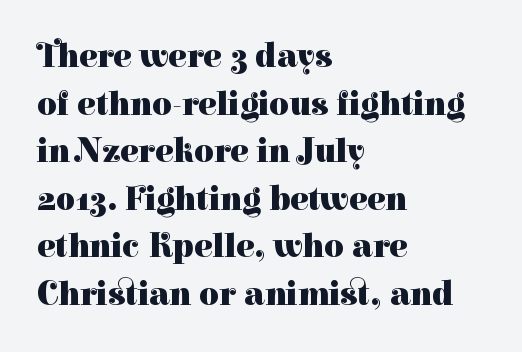
Q: Is the text bold? A: Yes.
Q: Is the text italic (slanted)? A: No, it is upright.
Q: Is the typeface a serif or a sans-serif typeface? A: Serif.
Q: Is the text underlined? A: No.
Q: How is the paragraph aligned? A: Left-aligned.
Q: Is the spacing between letters normal or unusually wide? A: Normal.
Q: Is the spacing between lines tight, normal or loose? A: Normal.
Q: Width (condensed, normal, or wide)? A: Normal.
Q: Stroke contrast? A: High.
Q: x-height? A: Medium.
Q: Monospaced? A: No.
